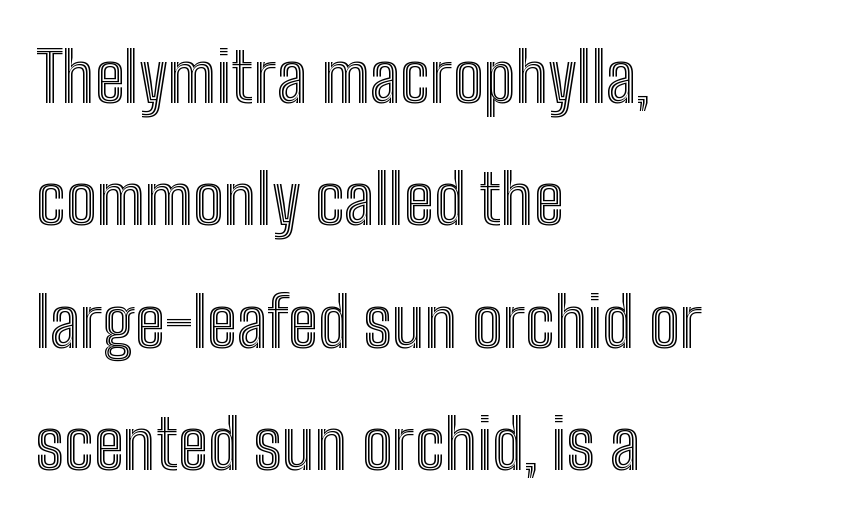
The image shows 68 px condensed type, upright; set left-aligned, line spacing 1.8x, normal letter spacing, not underlined; a medium x-height.
